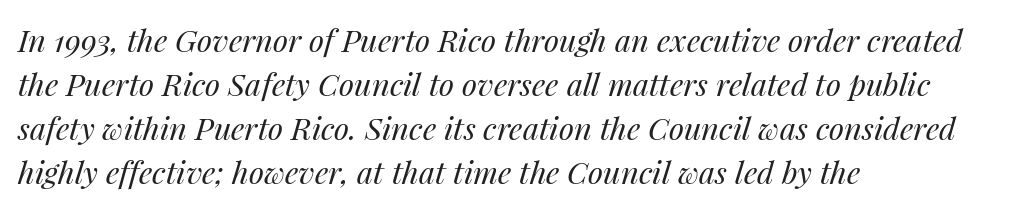
Rule under the text: the space is simply empty. Does the copy run flush right? No — it runs flush left. Leading matches the norm, producing a regular column. The passage shown is typed in a proportional face where columns would drift. Characters follow at the spacing the type designer built in.
